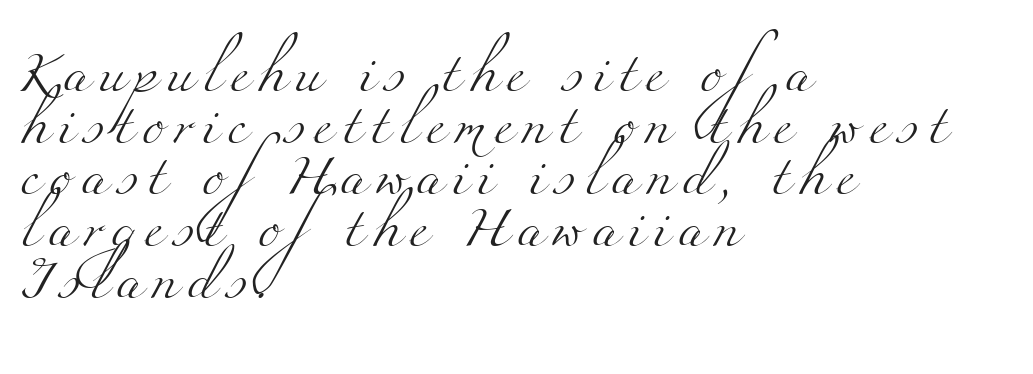
Whoever set this chose a conventional vertical rhythm. The space directly below the letters is spotless. Character widths vary here, with narrow letters taking less room than wide ones. In terms of letterspacing, this is a distinctly airy, spread setting.
